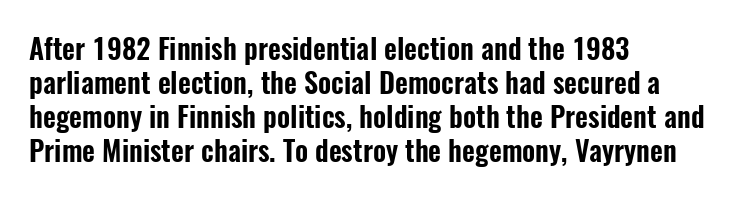
The image shows 28 px condensed sans-serif type, upright; set left-aligned, line spacing 1.22x, normal letter spacing, not underlined; low stroke contrast and a medium x-height.
